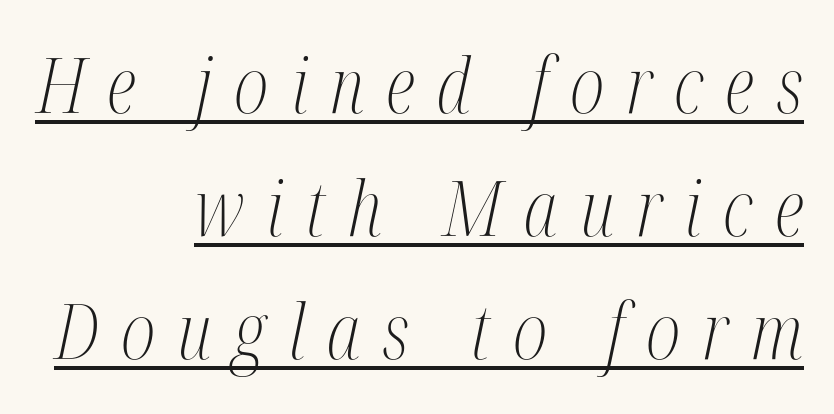
The image shows 76 px light, condensed serif type, italic (leaning right); set right-aligned, normal line spacing (1.62x), unusually wide letter spacing (+0.29 em), underlined; medium stroke contrast and a medium x-height.
